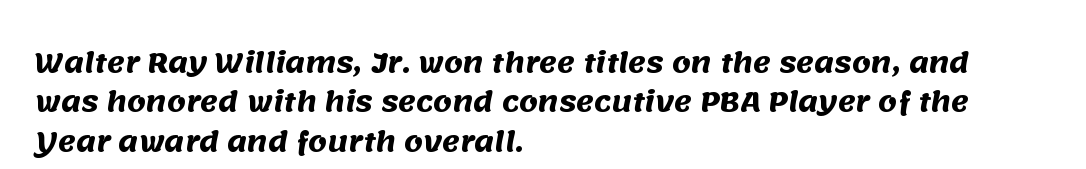
Q: Is the text bold? A: Yes.
Q: Is the text underlined? A: No.
Q: How is the paragraph aligned? A: Left-aligned.
Q: Is the spacing between letters normal or unusually wide? A: Normal.
Q: Is the spacing between lines tight, normal or loose? A: Normal.
